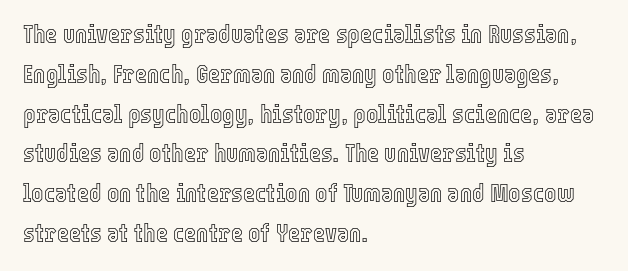
Q: Is the text italic (slanted)? A: No, it is upright.
Q: Is the text underlined? A: No.
Q: How is the paragraph aligned? A: Left-aligned.
Q: Is the spacing between letters normal or unusually wide? A: Normal.
Q: Is the spacing between lines tight, normal or loose? A: Normal.
